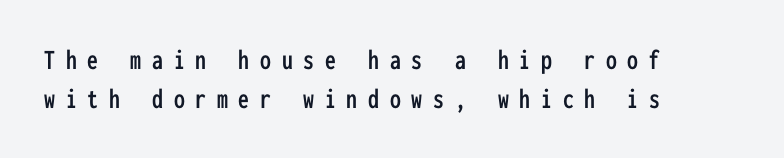
Any mark beneath the type? The region is blank. This rendering uses left alignment, leaving the right contour irregular. Regarding leading, the lines here are spaced in the standard way. These lines are rendered in a fixed-pitch font. Stroke terminals: plain, sans-serif.
